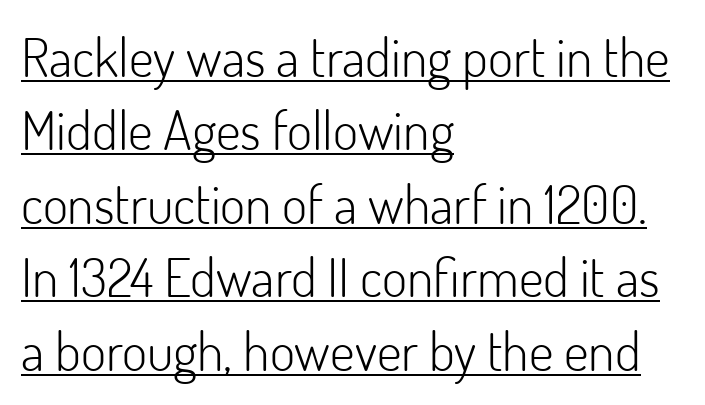
The image shows 54 px light sans-serif type, upright; set left-aligned, normal line spacing (1.36x), normal letter spacing, underlined; low stroke contrast and a small x-height.
